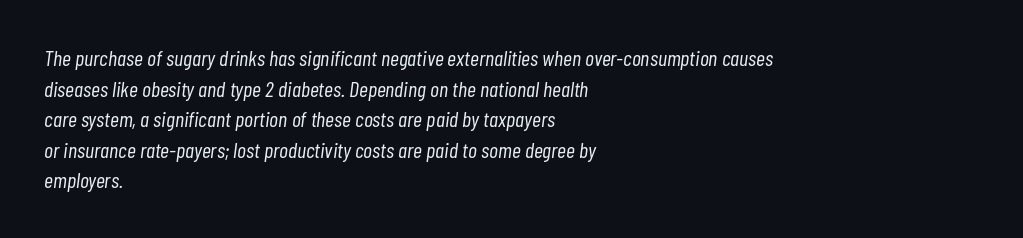
Q: Is the text bold? A: No.
Q: Is the text italic (slanted)? A: Yes, it leans right by about 7 degrees.
Q: Is the text underlined? A: No.
Q: How is the paragraph aligned? A: Left-aligned.
Q: Is the spacing between letters normal or unusually wide? A: Normal.
Q: Is the spacing between lines tight, normal or loose? A: Normal.
